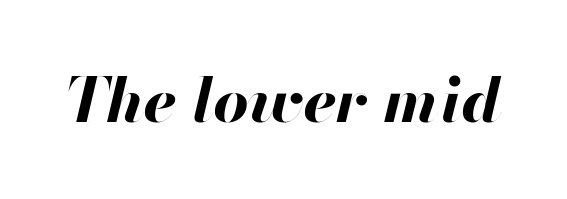
Q: Is the text bold? A: Yes.
Q: Is the text italic (slanted)? A: Yes, it leans right by about 13 degrees.
Q: Is the text underlined? A: No.
Q: Is the spacing between letters normal or unusually wide? A: Normal.
Q: Width (condensed, normal, or wide)? A: Normal.
Q: Stroke contrast? A: High.
Q: x-height? A: Small.
Q: Monospaced? A: No.
